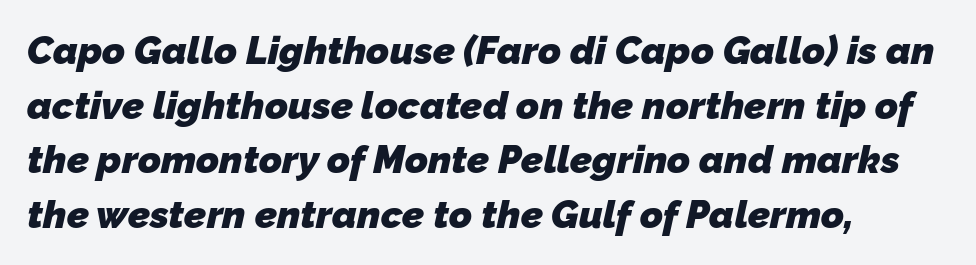
{"serif": "no", "bold": "yes", "weight": "heavy", "width": "normal", "stroke_contrast": "low", "x_height": "medium", "monospaced": "no", "underline": "no", "align": "left", "line_spacing": "normal", "line_spacing_ratio": 1.4, "letter_spacing": "normal", "letter_spacing_em": 0.0, "glyph_px": 39}
